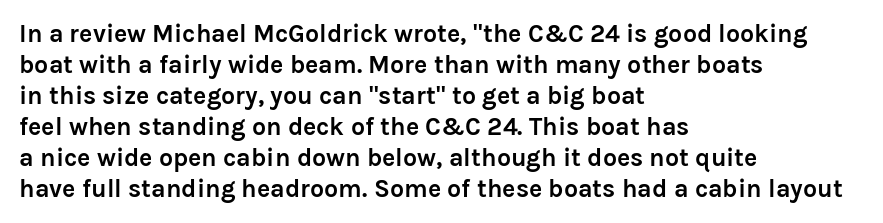
The image shows 25 px bold type, upright; set left-aligned, line spacing 1.24x, normal letter spacing, not underlined.
